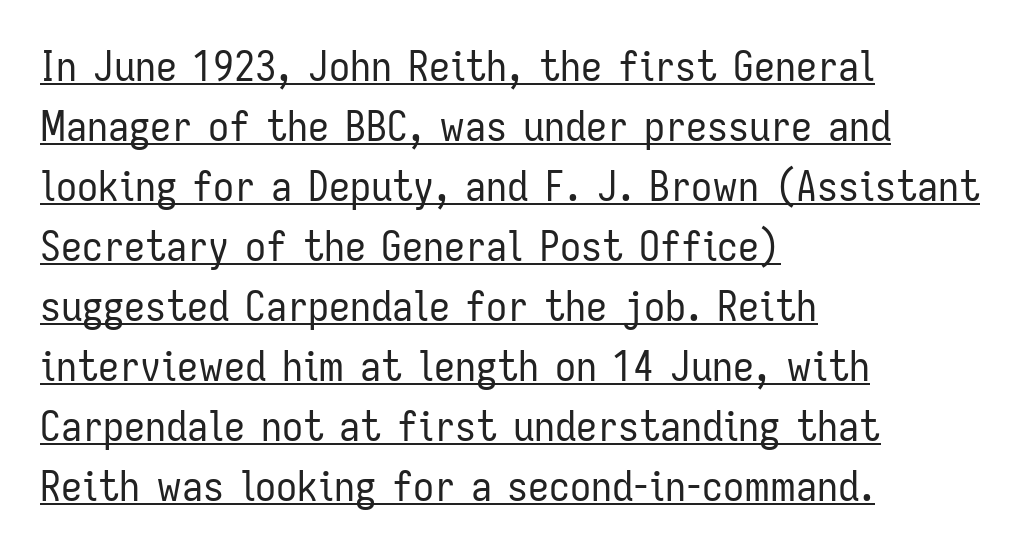
Q: Is the text bold? A: No.
Q: Is the text italic (slanted)? A: No, it is upright.
Q: Is the typeface a serif or a sans-serif typeface? A: Sans-serif.
Q: Is the text underlined? A: Yes.
Q: How is the paragraph aligned? A: Left-aligned.
Q: Is the spacing between letters normal or unusually wide? A: Normal.
Q: Is the spacing between lines tight, normal or loose? A: Normal.
Q: Width (condensed, normal, or wide)? A: Condensed.
Q: Stroke contrast? A: Low.
Q: x-height? A: Medium.
Q: Monospaced? A: No.
